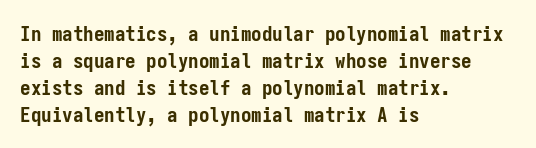
Q: Is the text bold? A: Yes.
Q: Is the text italic (slanted)? A: No, it is upright.
Q: Is the text underlined? A: No.
Q: How is the paragraph aligned? A: Left-aligned.
Q: Is the spacing between letters normal or unusually wide? A: Normal.
Q: Is the spacing between lines tight, normal or loose? A: Normal.
